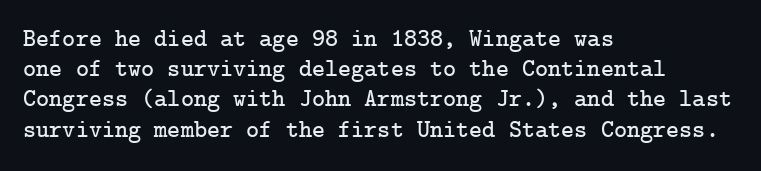
Standard letterfit; no display-style spreading of the glyphs. A typesetter would mark this as roman, not italic. Does the copy run flush right? No — it runs flush left. Words float on clear page, feet unadorned.
